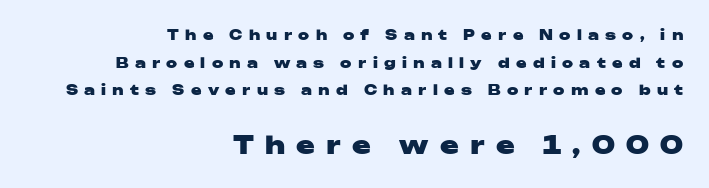
The image shows 25 px bold type, upright; set right-aligned, loose line spacing (1.98x), unusually wide letter spacing (+0.45 em), not underlined; the second (bottom) block is 1.79x larger.
